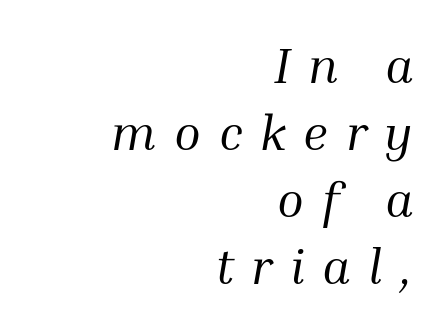
Q: Is the text bold? A: No.
Q: Is the text italic (slanted)? A: Yes, it leans right by about 10 degrees.
Q: Is the typeface a serif or a sans-serif typeface? A: Serif.
Q: Is the text underlined? A: No.
Q: How is the paragraph aligned? A: Right-aligned.
Q: Is the spacing between letters normal or unusually wide? A: Unusually wide.
Q: Is the spacing between lines tight, normal or loose? A: Normal.
Q: Width (condensed, normal, or wide)? A: Normal.
Q: Stroke contrast? A: Medium.
Q: x-height? A: Medium.
Q: Monospaced? A: No.
